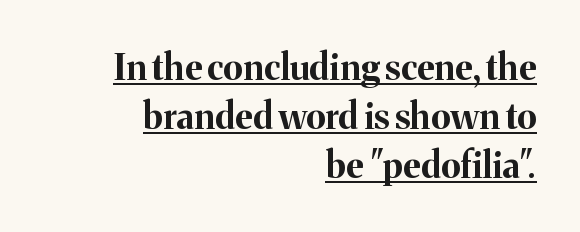
{"serif": "yes", "italic": "no", "bold": "yes", "weight": "bold", "width": "normal", "stroke_contrast": "medium", "x_height": "medium", "monospaced": "no", "underline": "yes", "align": "right", "line_spacing": "normal", "line_spacing_ratio": 1.36, "letter_spacing": "normal", "letter_spacing_em": 0.0, "glyph_px": 36}
